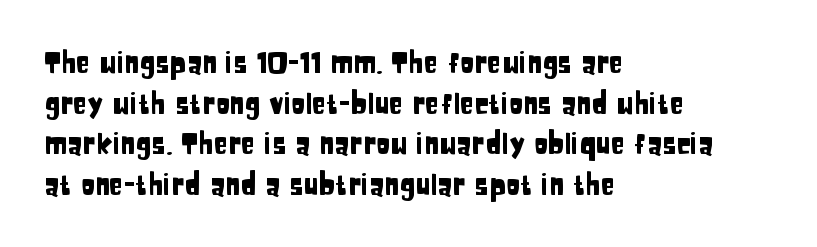
Q: Is the text italic (slanted)? A: No, it is upright.
Q: Is the typeface a serif or a sans-serif typeface? A: Sans-serif.
Q: Is the text underlined? A: No.
Q: How is the paragraph aligned? A: Left-aligned.
Q: Is the spacing between letters normal or unusually wide? A: Normal.
Q: Is the spacing between lines tight, normal or loose? A: Normal.
Q: Width (condensed, normal, or wide)? A: Condensed.
Q: Stroke contrast? A: Low.
Q: x-height? A: Large.
Q: Monospaced? A: No.
